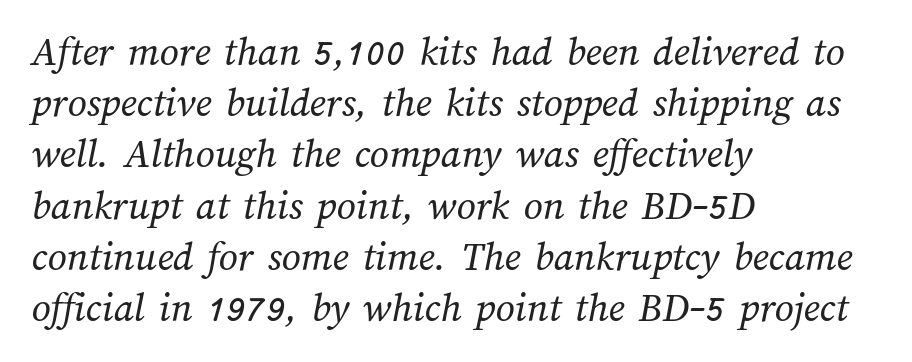
{"bold": "no", "weight": "regular", "width": "normal", "stroke_contrast": "medium", "x_height": "medium", "monospaced": "no", "underline": "no", "align": "left", "line_spacing_ratio": 1.22, "letter_spacing": "normal", "letter_spacing_em": 0.0, "glyph_px": 42}
